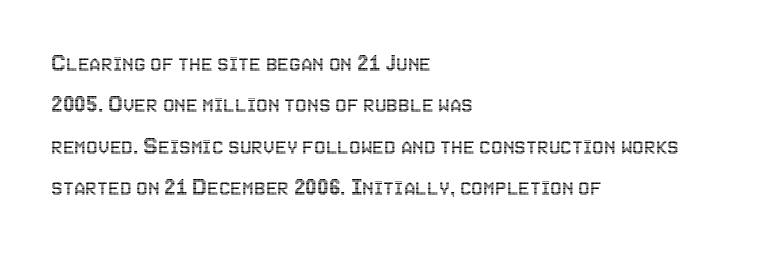
{"italic": "no", "underline": "no", "align": "left", "line_spacing": "normal", "line_spacing_ratio": 1.59, "letter_spacing": "normal", "letter_spacing_em": 0.0, "glyph_px": 26}
